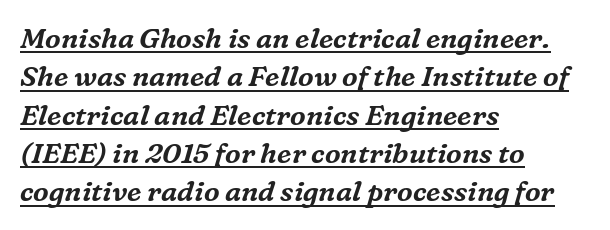
The image shows 28 px serif type, italic (leaning right); set left-aligned, normal line spacing (1.37x), normal letter spacing, underlined; medium stroke contrast and a medium x-height.
